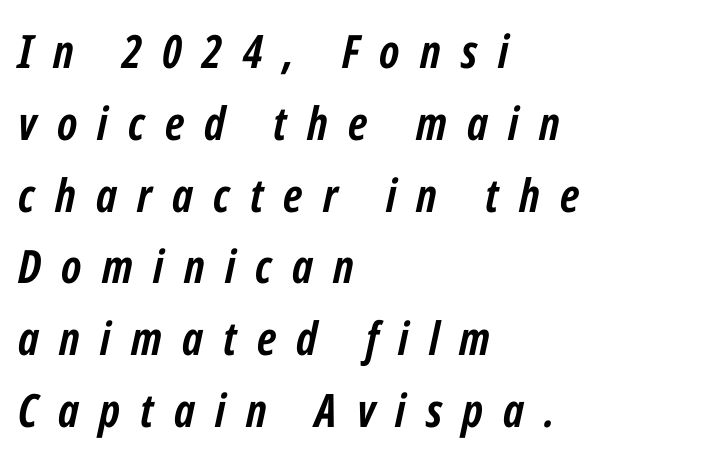
Compared with ordinary roman type, these characters are visibly tilted. Rule under the text: the space is simply empty. The rendering uses natural spacing where letterforms have individual widths. Visually the block forms a straight wall on the left and a jagged coastline on the right. Does the weight exceed regular? Yes, all the way to bold. Is there much room between lines? A standard amount, neither cramped nor airy.
